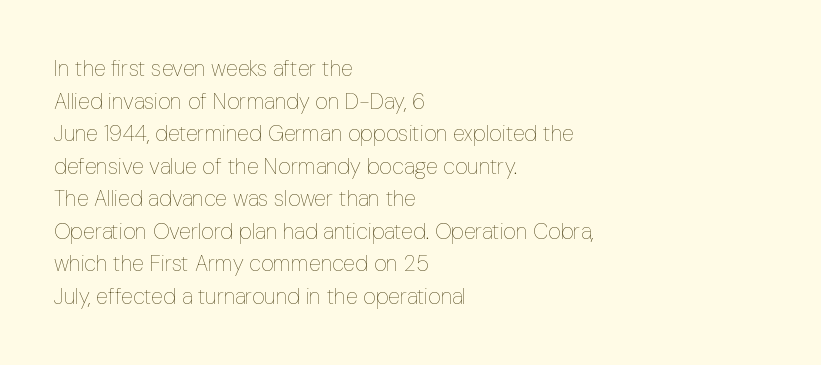
The image shows 22 px text type, upright; set left-aligned, normal line spacing (1.48x), normal letter spacing, not underlined.
